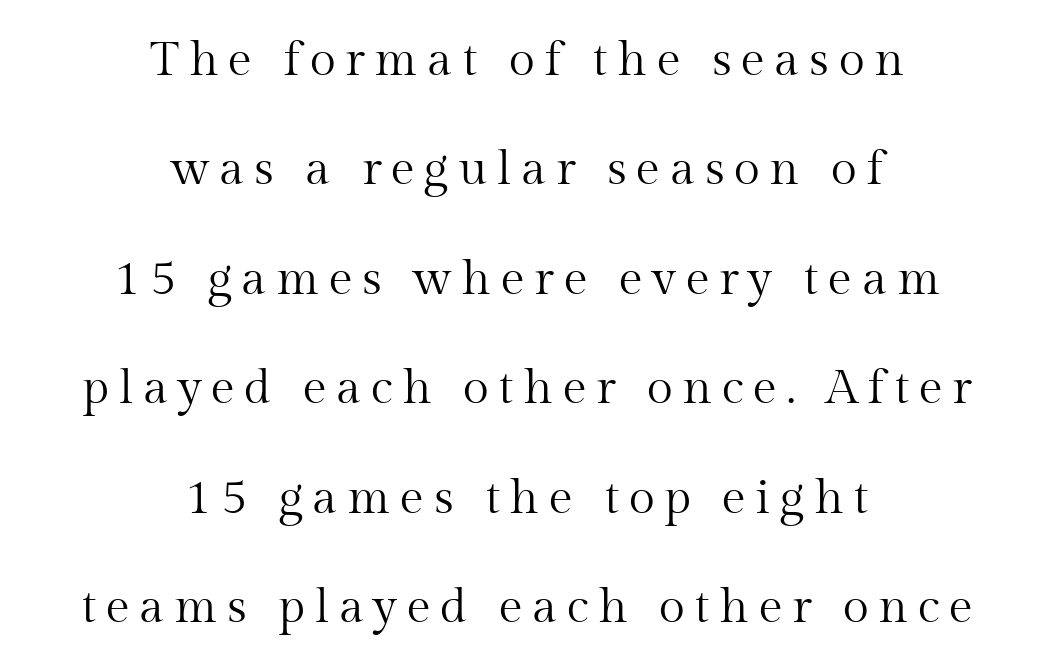
The image shows 48 px regular-weight serif type, upright; set centered, loose line spacing (2.28x), unusually wide letter spacing (+0.2 em), not underlined; medium stroke contrast and a medium x-height.
